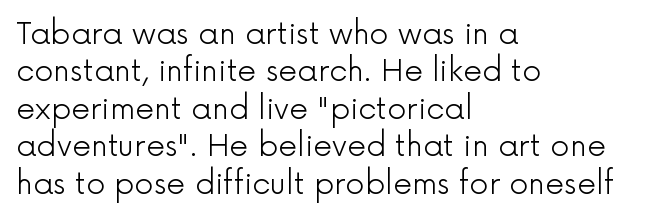
{"serif": "no", "italic": "no", "bold": "no", "weight": "light", "width": "normal", "x_height": "medium", "monospaced": "no", "underline": "no", "align": "left", "line_spacing": "normal", "line_spacing_ratio": 1.25, "letter_spacing": "normal", "letter_spacing_em": 0.0, "glyph_px": 30}
